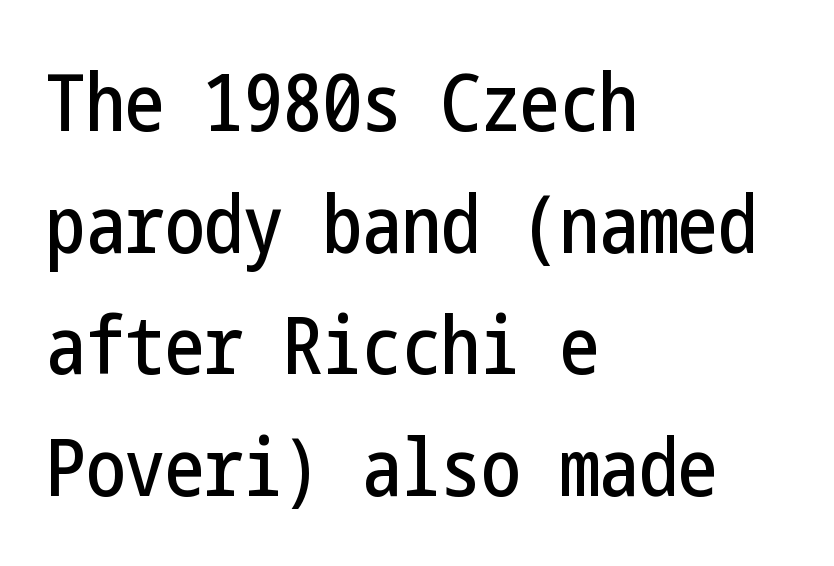
{"serif": "no", "italic": "no", "width": "condensed", "stroke_contrast": "low", "x_height": "medium", "underline": "no", "align": "left", "line_spacing": "normal", "line_spacing_ratio": 1.54, "letter_spacing": "normal", "letter_spacing_em": 0.0, "glyph_px": 79}
